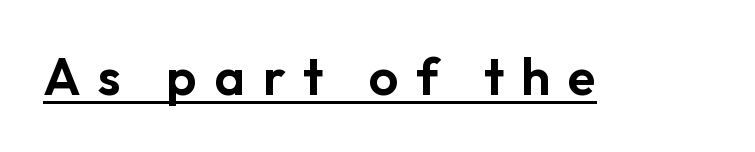
Q: Is the text italic (slanted)? A: No, it is upright.
Q: Is the typeface a serif or a sans-serif typeface? A: Sans-serif.
Q: Is the text underlined? A: Yes.
Q: Is the spacing between letters normal or unusually wide? A: Unusually wide.
Q: Width (condensed, normal, or wide)? A: Normal.
Q: Stroke contrast? A: Low.
Q: x-height? A: Medium.
Q: Monospaced? A: No.
